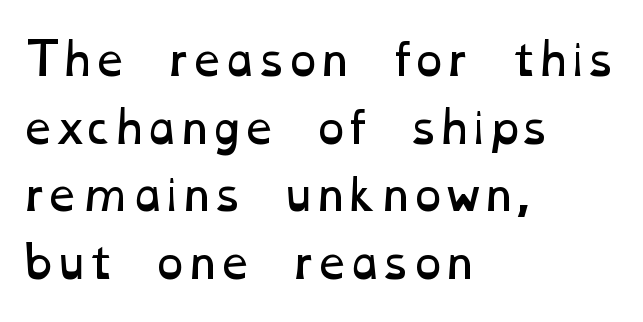
{"bold": "no", "weight": "regular", "width": "wide", "stroke_contrast": "low", "x_height": "medium", "monospaced": "no", "underline": "no", "align": "left", "line_spacing": "normal", "line_spacing_ratio": 1.57, "letter_spacing": "normal", "letter_spacing_em": 0.0, "glyph_px": 43}
